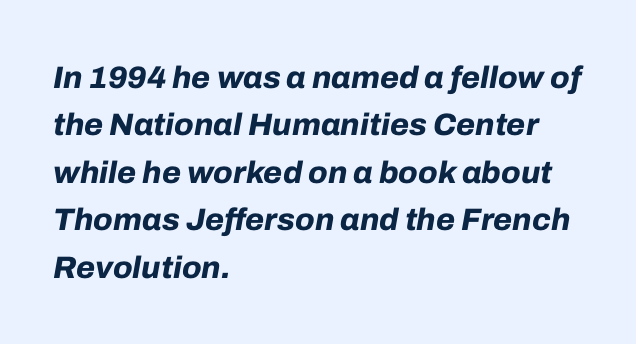
The image shows 31 px bold type, italic (leaning right); set left-aligned, normal line spacing (1.53x), normal letter spacing, not underlined; low stroke contrast and a medium x-height.
